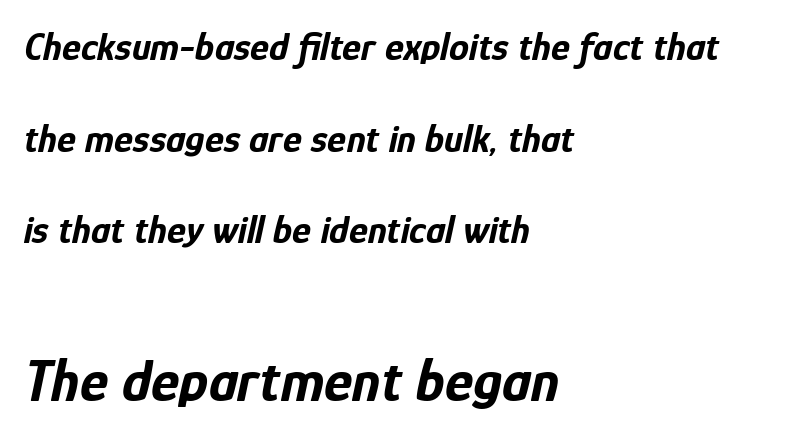
The image shows 60 px bold, condensed type, italic (leaning right); set left-aligned, loose line spacing (2.29x), normal letter spacing, not underlined; the second (bottom) block is 1.5x larger; low stroke contrast and a medium x-height.
